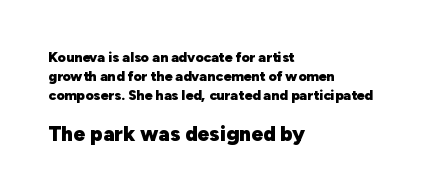
Q: Is the text bold? A: Yes.
Q: Is the text italic (slanted)? A: No, it is upright.
Q: Is the text underlined? A: No.
Q: How is the paragraph aligned? A: Left-aligned.
Q: Is the spacing between letters normal or unusually wide? A: Normal.
Q: Is the spacing between lines tight, normal or loose? A: Normal.
Q: Which block of text is set in a larger size, the first (top) or the second (bottom)? A: The second (bottom) one.
